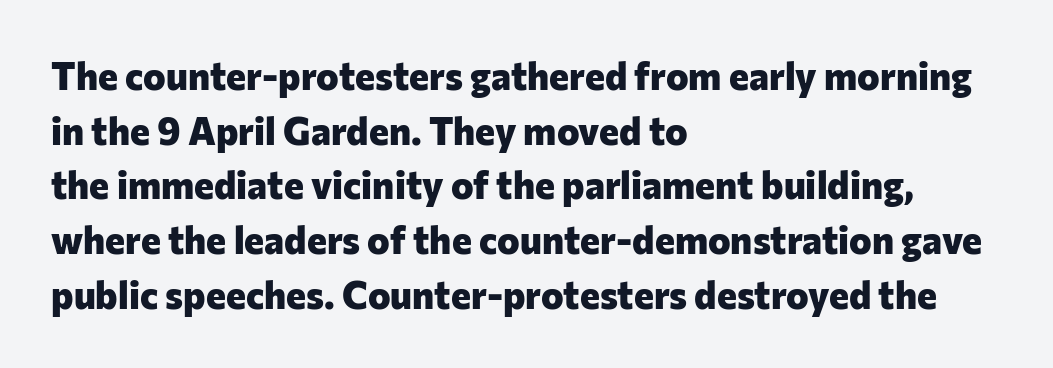
These words are printed bold, with thick strokes throughout. A bare baseline throughout the passage. The glyphs in this specimen are sans serif. A typesetter would call this proportional, since set widths differ per character. Italic: no, the glyphs are upright roman. The lines in this sample share a left origin and differ only in where they stop.
